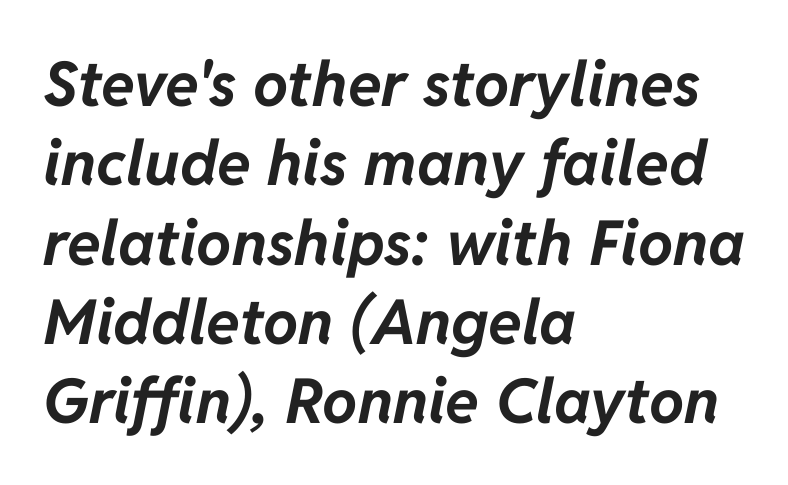
When letters slant like this, we call the style italic. The gaps between neighbouring characters are ordinary and unremarkable. Spacing verdict: proportional, widths tailored to each character. Every row of glyphs begins at an identical x-position on the left.
